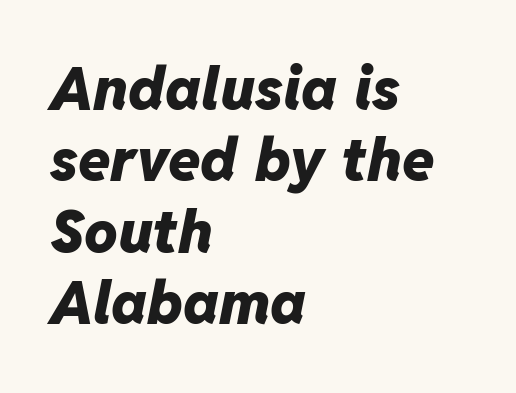
Q: Is the text bold? A: Yes.
Q: Is the text italic (slanted)? A: Yes, it leans right by about 11 degrees.
Q: Is the text underlined? A: No.
Q: How is the paragraph aligned? A: Left-aligned.
Q: Is the spacing between letters normal or unusually wide? A: Normal.
Q: Width (condensed, normal, or wide)? A: Normal.
Q: Stroke contrast? A: Low.
Q: x-height? A: Medium.
Q: Monospaced? A: No.
